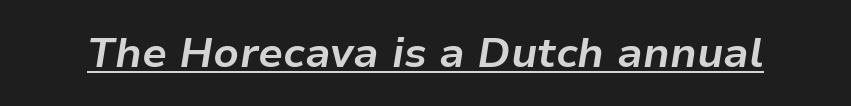
The image shows 42 px bold type, italic (leaning right); set normal letter spacing, underlined; low stroke contrast and a medium x-height.
